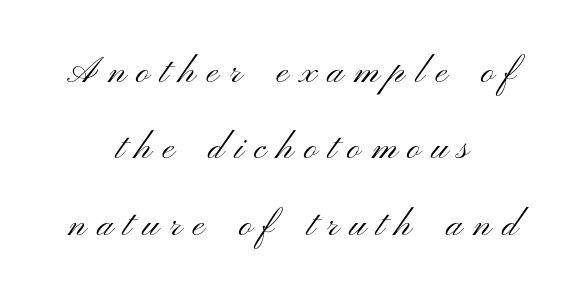
{"serif": "no", "bold": "no", "weight": "light", "width": "wide", "stroke_contrast": "medium", "x_height": "small", "monospaced": "no", "underline": "no", "align": "center", "line_spacing": "loose", "line_spacing_ratio": 2.12, "letter_spacing": "wide", "letter_spacing_em": 0.31, "glyph_px": 36}
